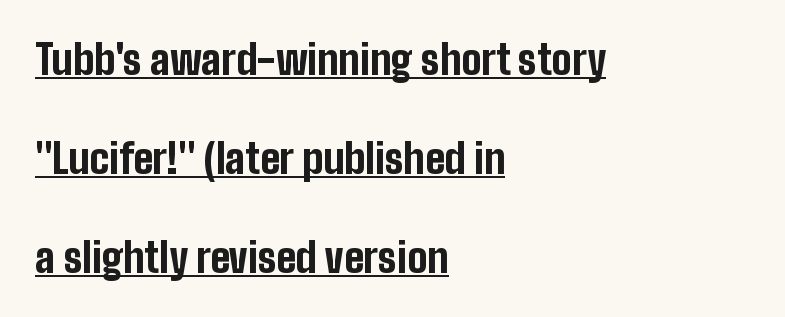
The passage shown is underscored from start to finish. Every row of glyphs begins at an identical x-position on the left. The rendering uses a bold face; every stroke is thick and dark. Varying glyph widths throughout — classic text-font behaviour.
